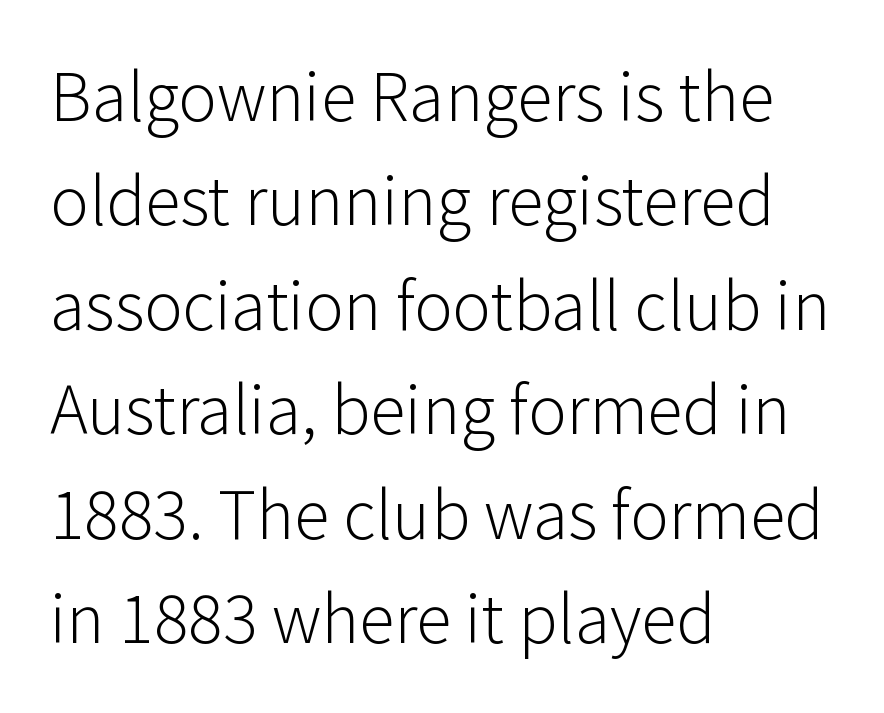
The image shows 72 px light sans-serif type, upright; set left-aligned, normal line spacing (1.45x), normal letter spacing, not underlined; low stroke contrast and a medium x-height.
